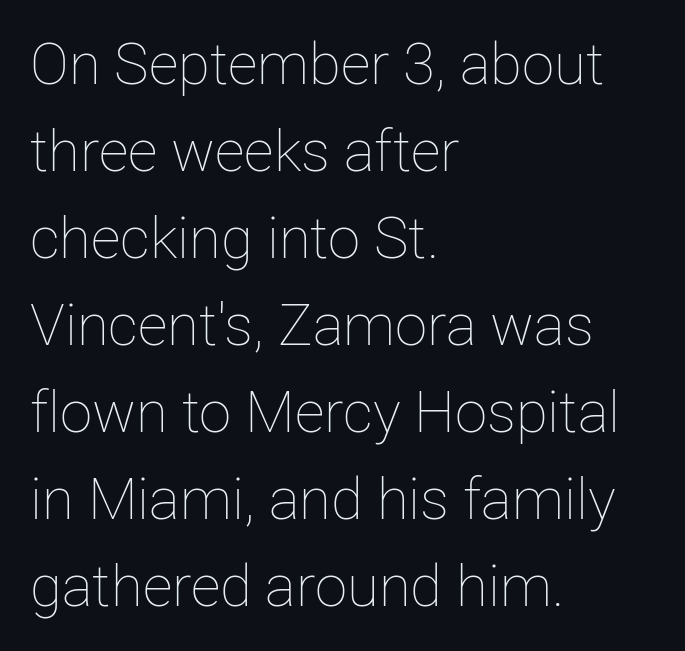
The type sits square on the baseline with zero lean. Character widths vary here, with narrow letters taking less room than wide ones. This block has exactly the height ordinary leading produces. Short note: letters normally spaced. Decoration check: the copy has no underline.
